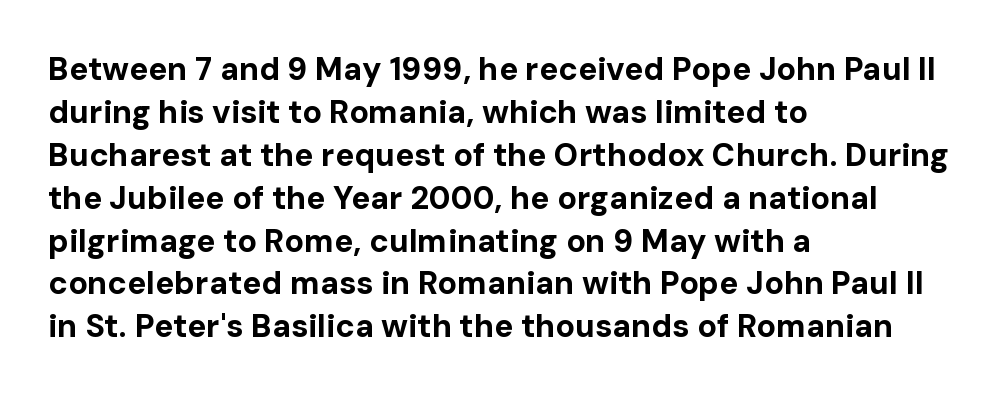
Q: Is the text bold? A: Yes.
Q: Is the text italic (slanted)? A: No, it is upright.
Q: Is the typeface a serif or a sans-serif typeface? A: Sans-serif.
Q: Is the text underlined? A: No.
Q: How is the paragraph aligned? A: Left-aligned.
Q: Is the spacing between letters normal or unusually wide? A: Normal.
Q: Is the spacing between lines tight, normal or loose? A: Normal.
Q: Width (condensed, normal, or wide)? A: Normal.
Q: Stroke contrast? A: Low.
Q: x-height? A: Medium.
Q: Monospaced? A: No.
